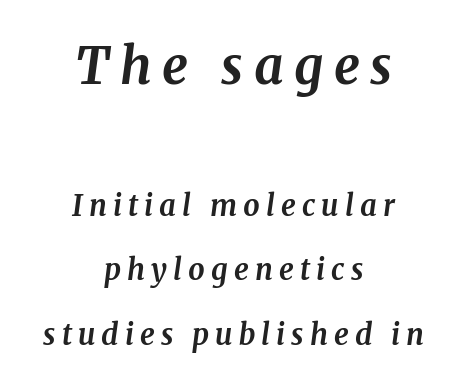
You'd pick this weight for a headline — it's a proper bold. Bare-footed words on every line. A typesetter would mark this as italic. The letters in the upper block stand taller than those in the block below.
